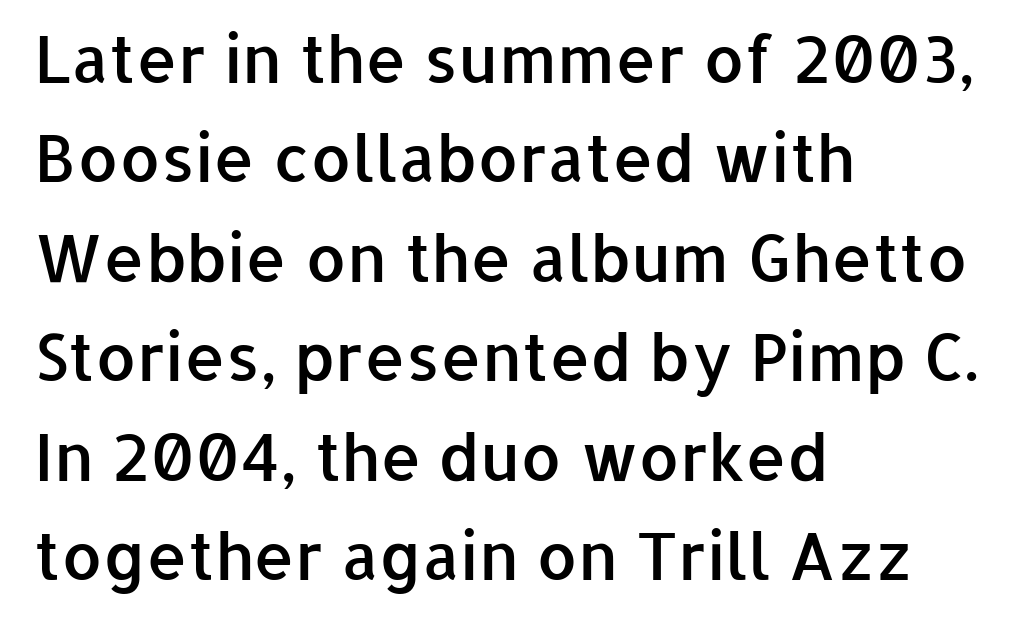
{"serif": "no", "italic": "no", "bold": "semi", "weight": "semibold", "width": "normal", "stroke_contrast": "low", "x_height": "medium", "monospaced": "no", "underline": "no", "align": "left", "line_spacing": "normal", "line_spacing_ratio": 1.53, "letter_spacing": "normal", "letter_spacing_em": 0.0, "glyph_px": 65}
